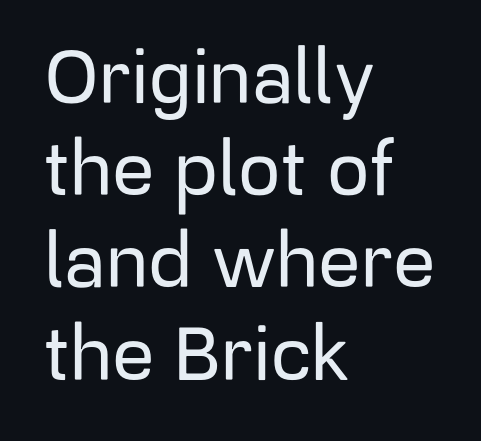
Q: Is the text italic (slanted)? A: No, it is upright.
Q: Is the typeface a serif or a sans-serif typeface? A: Sans-serif.
Q: Is the text underlined? A: No.
Q: How is the paragraph aligned? A: Left-aligned.
Q: Is the spacing between letters normal or unusually wide? A: Normal.
Q: Width (condensed, normal, or wide)? A: Normal.
Q: Stroke contrast? A: Low.
Q: x-height? A: Medium.
Q: Monospaced? A: No.
